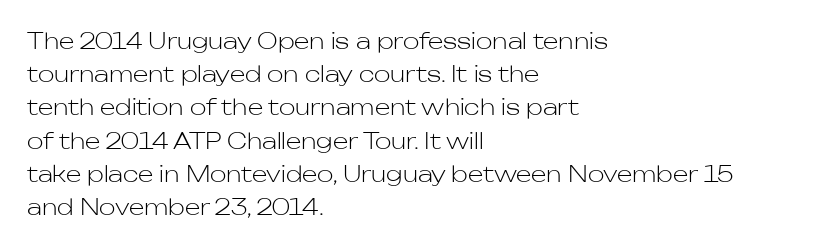
{"italic": "no", "bold": "no", "underline": "no", "align": "left", "line_spacing": "normal", "line_spacing_ratio": 1.51, "letter_spacing": "normal", "letter_spacing_em": 0.0, "glyph_px": 22}
